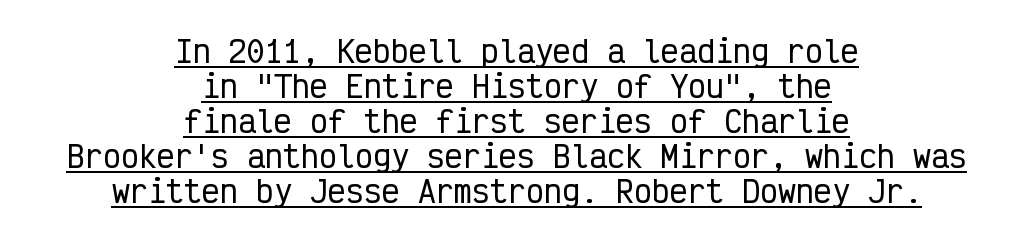
Q: Is the text italic (slanted)? A: No, it is upright.
Q: Is the typeface a serif or a sans-serif typeface? A: Sans-serif.
Q: Is the text underlined? A: Yes.
Q: How is the paragraph aligned? A: Centered.
Q: Is the spacing between letters normal or unusually wide? A: Normal.
Q: Width (condensed, normal, or wide)? A: Condensed.
Q: Stroke contrast? A: Low.
Q: x-height? A: Medium.
Q: Monospaced? A: Yes.
